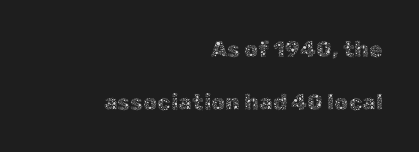
The image shows 22 px text type, upright; set right-aligned, loose line spacing (2.39x), normal letter spacing, not underlined.
